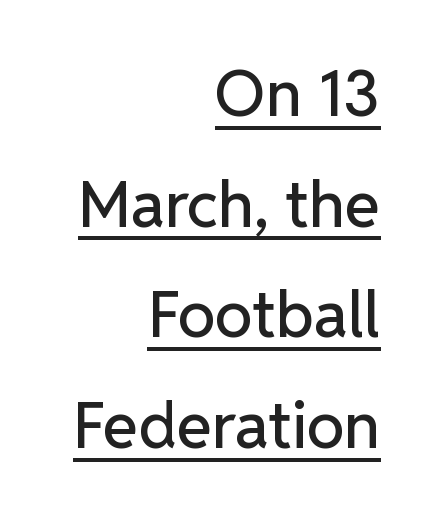
Q: Is the text italic (slanted)? A: No, it is upright.
Q: Is the typeface a serif or a sans-serif typeface? A: Sans-serif.
Q: Is the text underlined? A: Yes.
Q: How is the paragraph aligned? A: Right-aligned.
Q: Is the spacing between letters normal or unusually wide? A: Normal.
Q: Width (condensed, normal, or wide)? A: Normal.
Q: Stroke contrast? A: Low.
Q: x-height? A: Medium.
Q: Monospaced? A: No.
